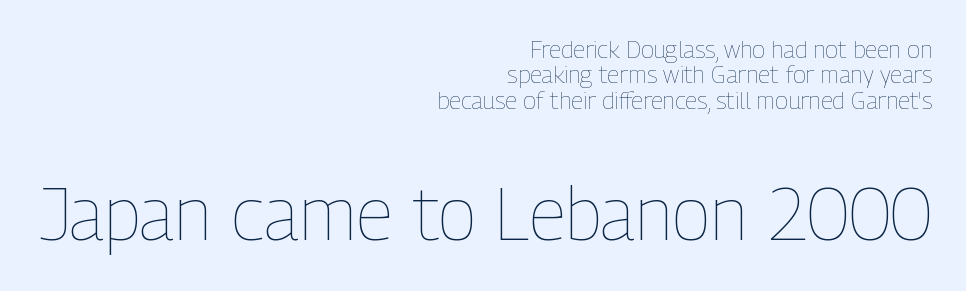
A student would call this right alignment; a typographer would say flush right, rag left. The font's upright variant was chosen for this text. Proportional: the letters do not fall into vertical columns. Does extra space separate the letters? No, they use regular spacing. The second block has been scaled up relative to the first.
